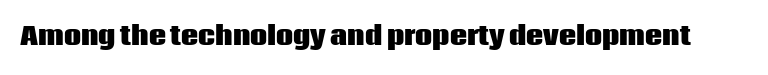
Q: Is the text bold? A: Yes.
Q: Is the text italic (slanted)? A: No, it is upright.
Q: Is the text underlined? A: No.
Q: Is the spacing between letters normal or unusually wide? A: Normal.
